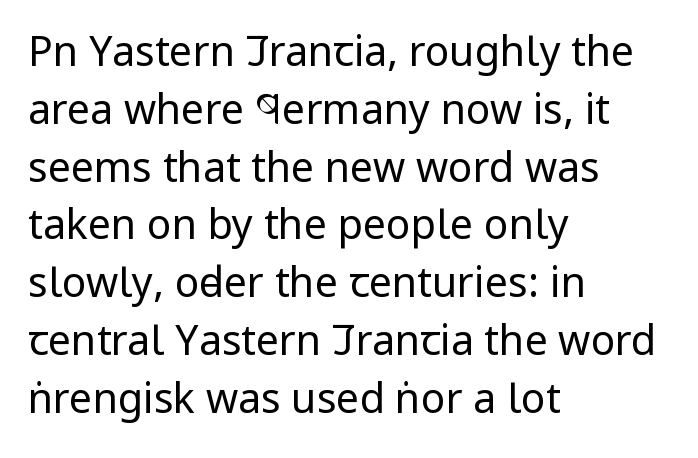
The image shows 41 px regular-weight, condensed sans-serif type, upright; set left-aligned, normal line spacing (1.41x), normal letter spacing, not underlined; low stroke contrast and a large x-height.
